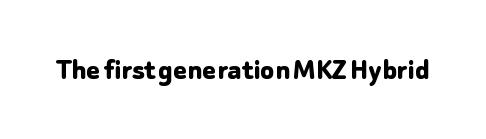
{"serif": "no", "italic": "no", "bold": "yes", "weight": "bold", "width": "normal", "stroke_contrast": "low", "x_height": "medium", "monospaced": "no", "underline": "no", "letter_spacing": "normal", "letter_spacing_em": 0.0, "glyph_px": 32}
